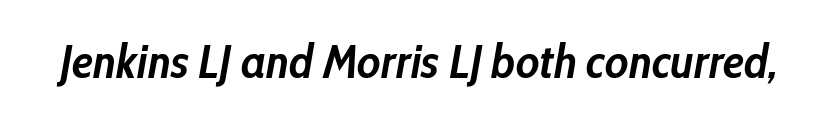
{"italic": "yes", "lean": "right", "slant_degrees": 10, "bold": "yes", "weight": "semibold", "width": "condensed", "stroke_contrast": "low", "x_height": "medium", "monospaced": "no", "underline": "no", "letter_spacing": "normal", "letter_spacing_em": 0.0, "glyph_px": 47}
